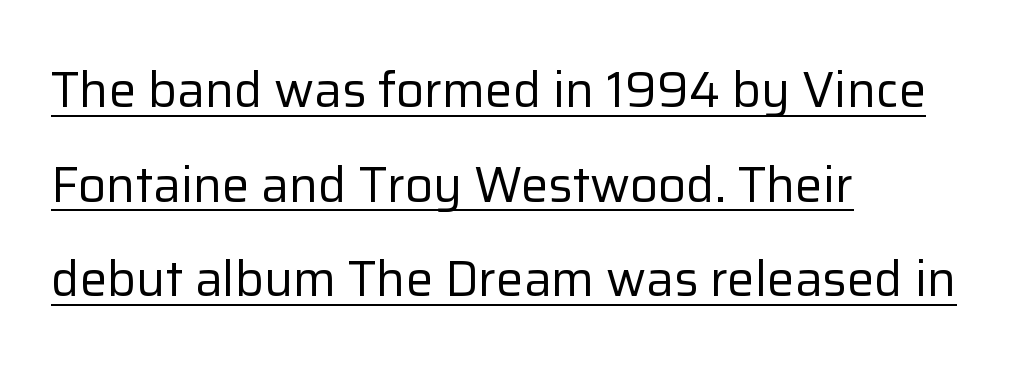
The image shows 49 px regular-weight sans-serif type, upright; set left-aligned, loose line spacing (1.93x), normal letter spacing, underlined; low stroke contrast and a medium x-height.
